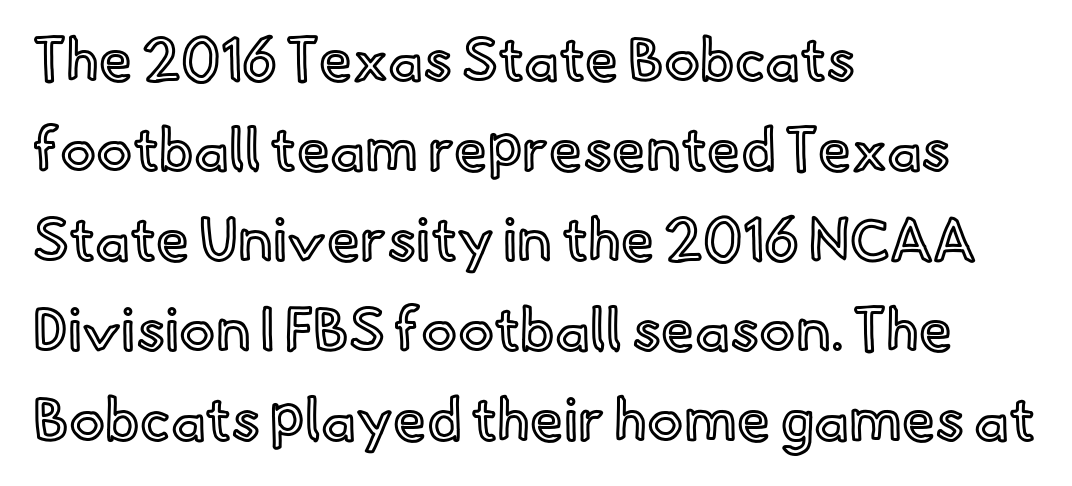
Spacing verdict: proportional, widths tailored to each character. Leftover space on each line is placed entirely after the last word. Leading matches the norm, producing a regular column. The typography opts for an upright posture over an oblique one.
